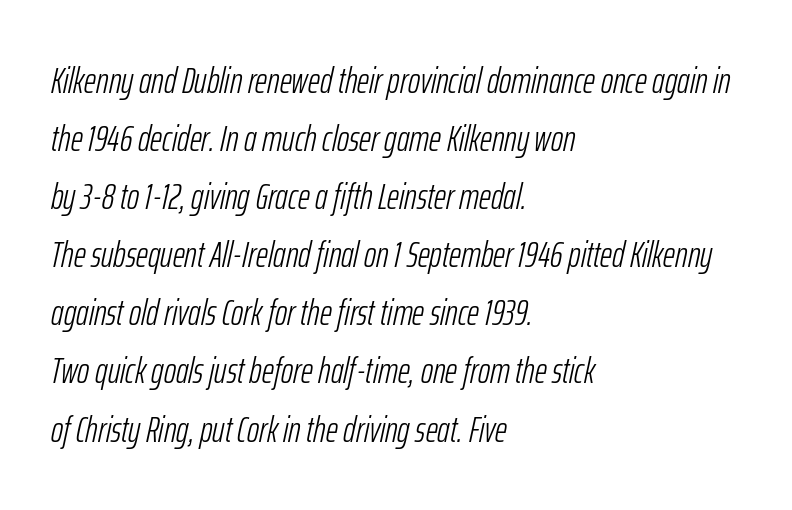
Regular leading. Character widths vary here, with narrow letters taking less room than wide ones. No word sits above an underline. Which margin do the lines hug? The left one — the right edge is uneven. Look at the tracking — it's just the regular setting, nothing added.
